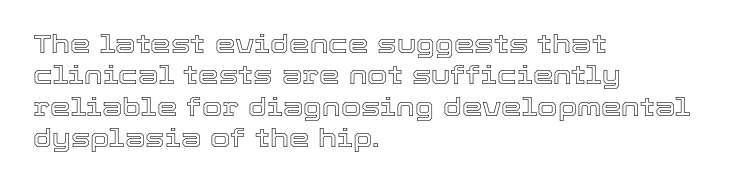
Tracking value appears to be zero — textbook default spacing. Rendered with straight, roman letterforms. Short and long lines alike share a common starting point at left. A bare baseline throughout the passage.
